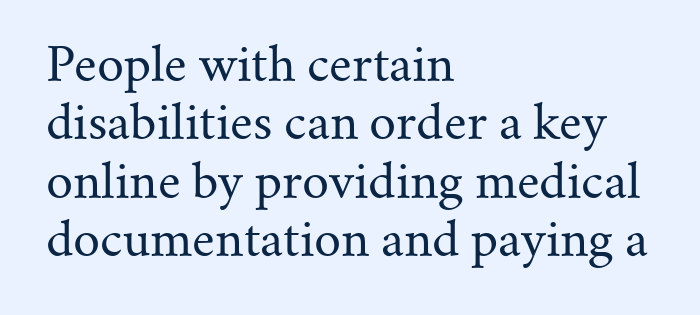
Q: Is the text bold? A: No.
Q: Is the text italic (slanted)? A: No, it is upright.
Q: Is the typeface a serif or a sans-serif typeface? A: Serif.
Q: Is the text underlined? A: No.
Q: How is the paragraph aligned? A: Left-aligned.
Q: Is the spacing between letters normal or unusually wide? A: Normal.
Q: Width (condensed, normal, or wide)? A: Normal.
Q: Stroke contrast? A: Medium.
Q: x-height? A: Small.
Q: Monospaced? A: No.
